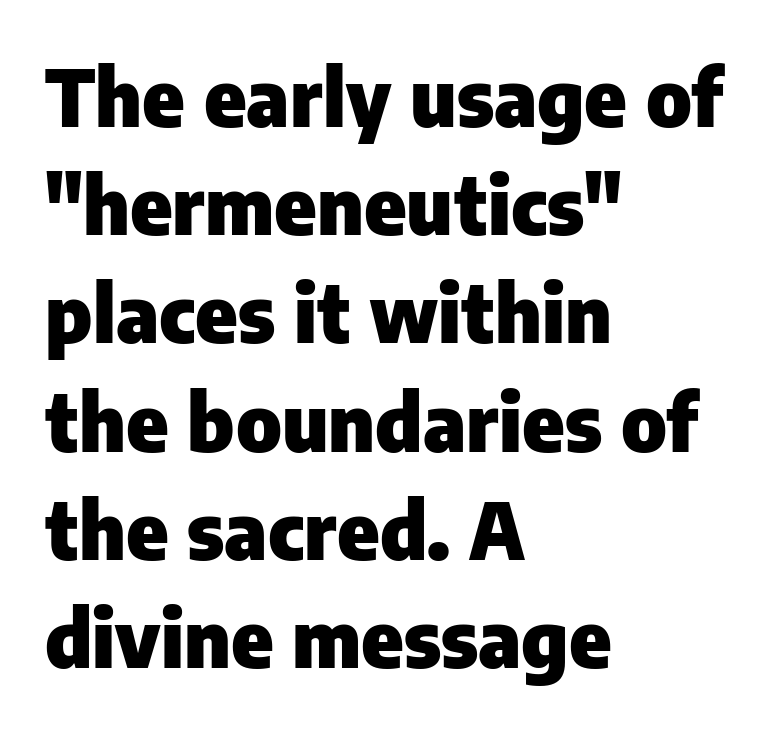
Q: Is the text bold? A: Yes.
Q: Is the text italic (slanted)? A: No, it is upright.
Q: Is the typeface a serif or a sans-serif typeface? A: Sans-serif.
Q: Is the text underlined? A: No.
Q: How is the paragraph aligned? A: Left-aligned.
Q: Is the spacing between letters normal or unusually wide? A: Normal.
Q: Is the spacing between lines tight, normal or loose? A: Normal.
Q: Width (condensed, normal, or wide)? A: Normal.
Q: Stroke contrast? A: Low.
Q: x-height? A: Medium.
Q: Monospaced? A: No.
